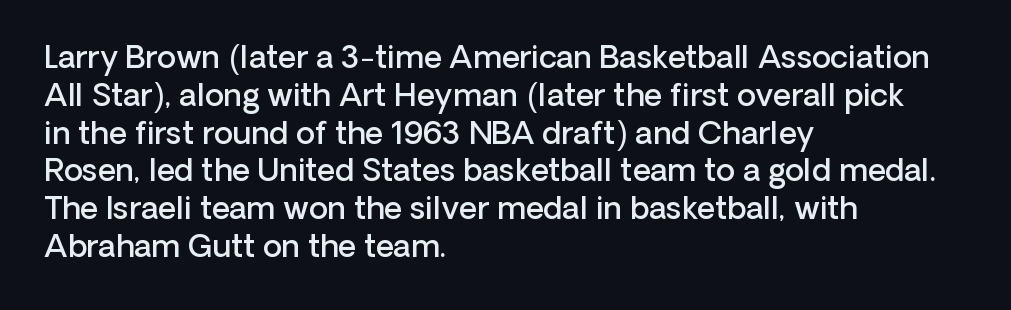
The image shows 31 px semibold sans-serif type, upright; set left-aligned, line spacing 1.22x, normal letter spacing, not underlined; low stroke contrast and a medium x-height.
